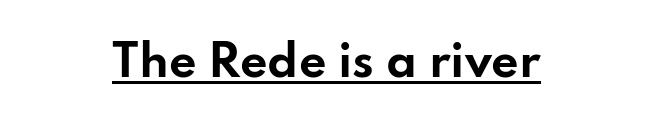
{"serif": "no", "italic": "no", "bold": "yes", "weight": "bold", "width": "wide", "stroke_contrast": "low", "x_height": "small", "monospaced": "no", "underline": "yes", "align": "center", "letter_spacing": "normal", "letter_spacing_em": 0.0, "glyph_px": 43}
